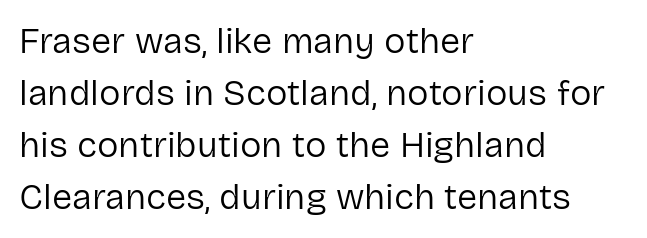
Q: Is the text bold? A: No.
Q: Is the text italic (slanted)? A: No, it is upright.
Q: Is the typeface a serif or a sans-serif typeface? A: Sans-serif.
Q: Is the text underlined? A: No.
Q: How is the paragraph aligned? A: Left-aligned.
Q: Is the spacing between letters normal or unusually wide? A: Normal.
Q: Is the spacing between lines tight, normal or loose? A: Normal.
Q: Width (condensed, normal, or wide)? A: Normal.
Q: Stroke contrast? A: Low.
Q: x-height? A: Medium.
Q: Monospaced? A: No.
